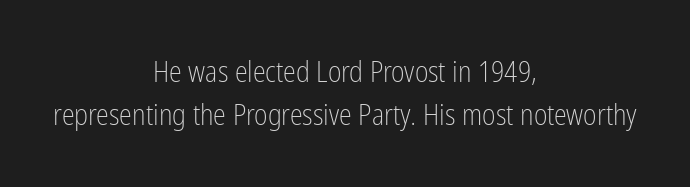
Q: Is the text bold? A: No.
Q: Is the text italic (slanted)? A: No, it is upright.
Q: Is the typeface a serif or a sans-serif typeface? A: Sans-serif.
Q: Is the text underlined? A: No.
Q: How is the paragraph aligned? A: Centered.
Q: Is the spacing between letters normal or unusually wide? A: Normal.
Q: Is the spacing between lines tight, normal or loose? A: Normal.
Q: Width (condensed, normal, or wide)? A: Condensed.
Q: Stroke contrast? A: Low.
Q: x-height? A: Medium.
Q: Monospaced? A: No.
